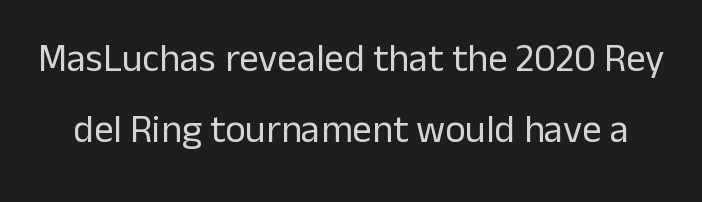
{"serif": "no", "italic": "no", "bold": "no", "weight": "regular", "width": "normal", "stroke_contrast": "low", "x_height": "medium", "monospaced": "no", "underline": "no", "line_spacing_ratio": 1.81, "letter_spacing": "normal", "letter_spacing_em": 0.0, "glyph_px": 39}
